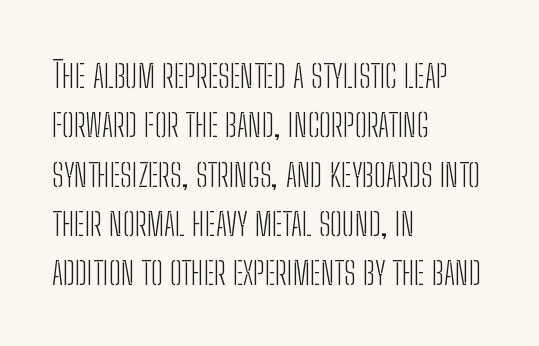
The image shows 36 px light, condensed sans-serif type, upright; set left-aligned, normal line spacing (1.37x), normal letter spacing, not underlined; low stroke contrast and a medium x-height.
